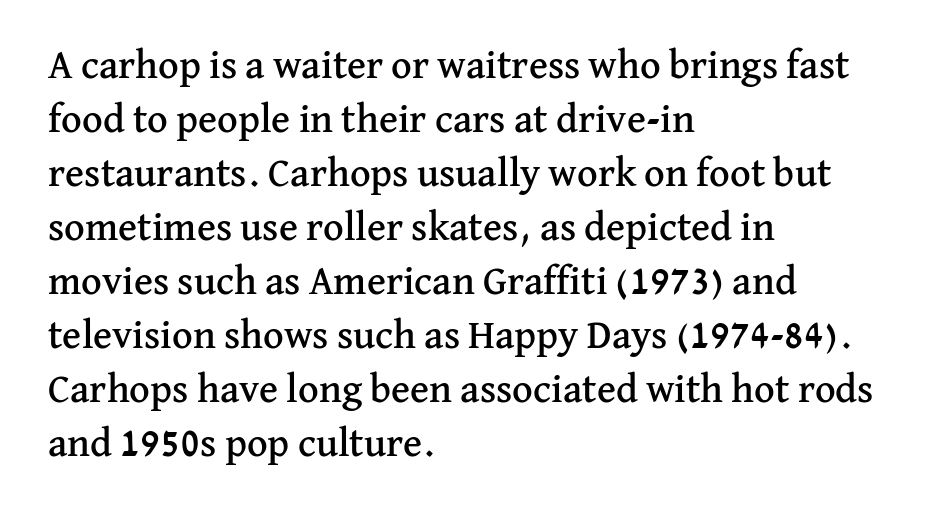
The image shows 40 px serif type, upright; set left-aligned, normal line spacing (1.35x), normal letter spacing, not underlined; medium stroke contrast and a medium x-height.
